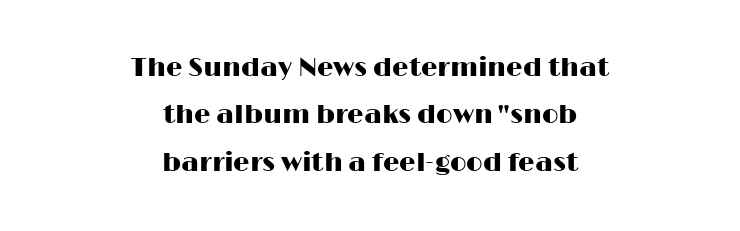
Which margin do the lines hug? Neither — every line sits in the middle. Underlining? Definitely not there. Posture: vertical. In terms of letterspacing, this is plain default setting.
